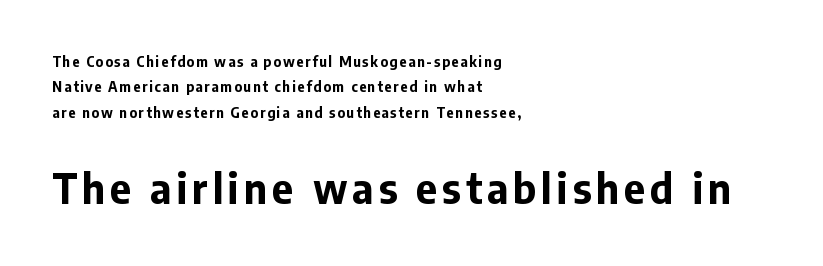
{"serif": "no", "italic": "no", "bold": "yes", "weight": "bold", "width": "normal", "stroke_contrast": "low", "x_height": "medium", "monospaced": "no", "underline": "no", "align": "left", "line_spacing_ratio": 1.81, "larger_block": "second", "size_ratio": 2.93, "glyph_px": 41}
